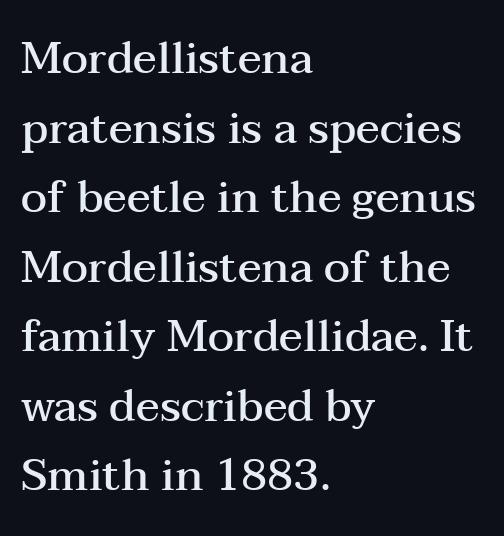
{"serif": "yes", "italic": "no", "bold": "semi", "weight": "semibold", "width": "wide", "stroke_contrast": "medium", "x_height": "medium", "monospaced": "no", "underline": "no", "align": "left", "line_spacing": "normal", "line_spacing_ratio": 1.58, "letter_spacing": "normal", "letter_spacing_em": 0.0, "glyph_px": 44}
